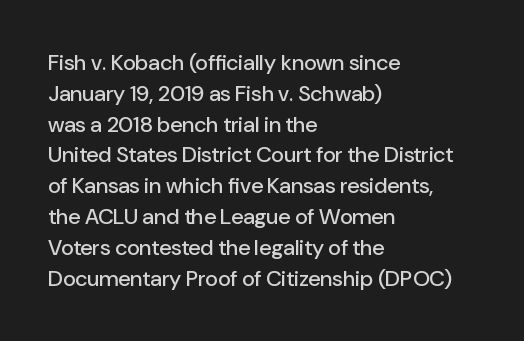
A classic flush-left, rag-right setting is used for this passage. Rendered with straight, roman letterforms. The rendering uses a moderate line-height, typical for paragraphs. In terms of letterspacing, this is plain default setting.
